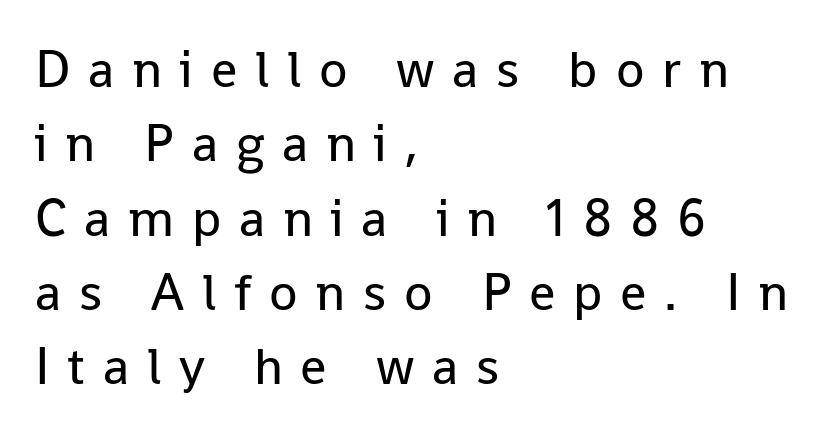
Varying glyph widths throughout — classic text-font behaviour. Leftover space on each line is placed entirely after the last word. Compared with a typical body face, this is equally light or lighter still. The passage shown stacks its lines at a standard gap.
